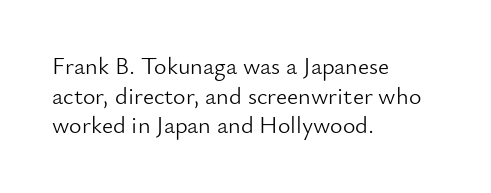
{"italic": "no", "bold": "no", "underline": "no", "align": "left", "line_spacing_ratio": 1.23, "letter_spacing": "normal", "letter_spacing_em": 0.0, "glyph_px": 24}
